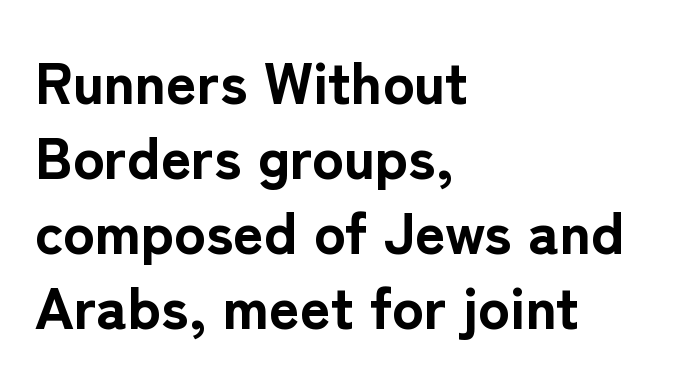
Q: Is the text bold? A: Yes.
Q: Is the text italic (slanted)? A: No, it is upright.
Q: Is the typeface a serif or a sans-serif typeface? A: Sans-serif.
Q: Is the text underlined? A: No.
Q: How is the paragraph aligned? A: Left-aligned.
Q: Is the spacing between letters normal or unusually wide? A: Normal.
Q: Is the spacing between lines tight, normal or loose? A: Normal.
Q: Width (condensed, normal, or wide)? A: Normal.
Q: Stroke contrast? A: Low.
Q: x-height? A: Medium.
Q: Monospaced? A: No.
